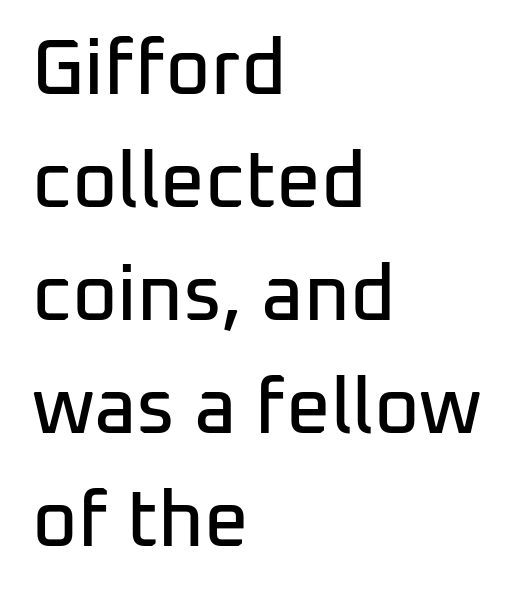
Students, note that the glyphs here touch the page at normal intervals. The space between consecutive lines is moderate. Posture: upright roman. Varying glyph widths throughout — classic text-font behaviour. The passage is arranged the way most books set body copy — flush left.
